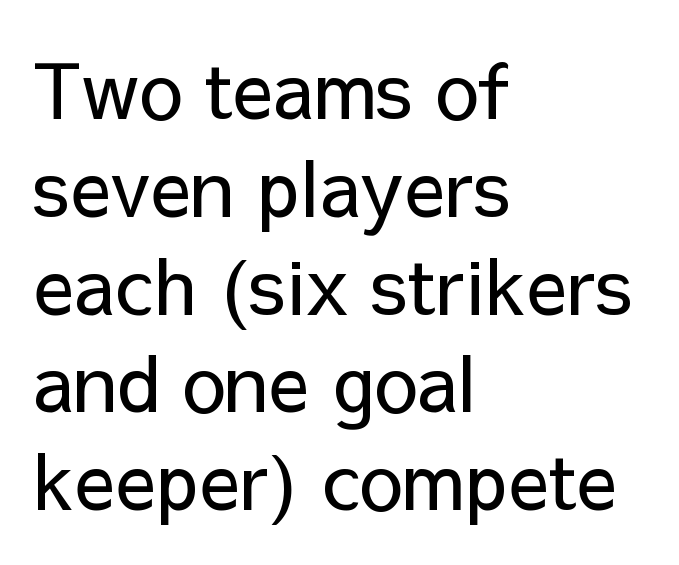
{"serif": "no", "italic": "no", "bold": "no", "weight": "regular", "width": "normal", "stroke_contrast": "low", "x_height": "medium", "monospaced": "no", "underline": "no", "align": "left", "line_spacing": "normal", "line_spacing_ratio": 1.27, "letter_spacing": "normal", "letter_spacing_em": 0.0, "glyph_px": 77}
